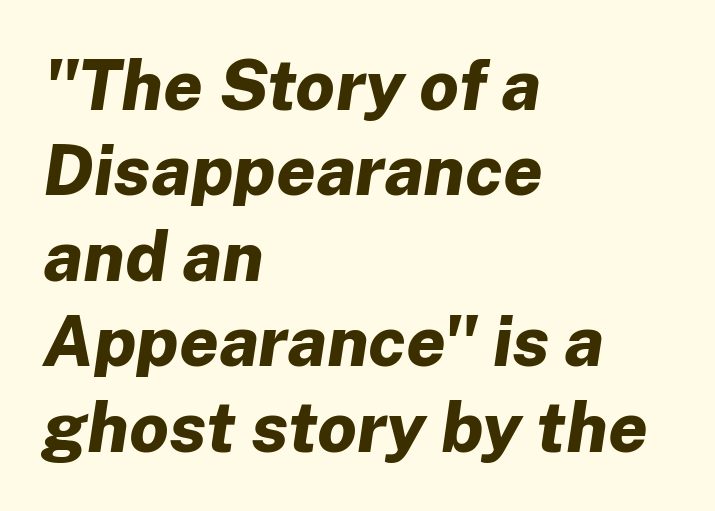
Q: Is the text bold? A: Yes.
Q: Is the text italic (slanted)? A: Yes, it leans right by about 8 degrees.
Q: Is the text underlined? A: No.
Q: How is the paragraph aligned? A: Left-aligned.
Q: Is the spacing between letters normal or unusually wide? A: Normal.
Q: Width (condensed, normal, or wide)? A: Normal.
Q: Stroke contrast? A: Low.
Q: x-height? A: Medium.
Q: Monospaced? A: No.
